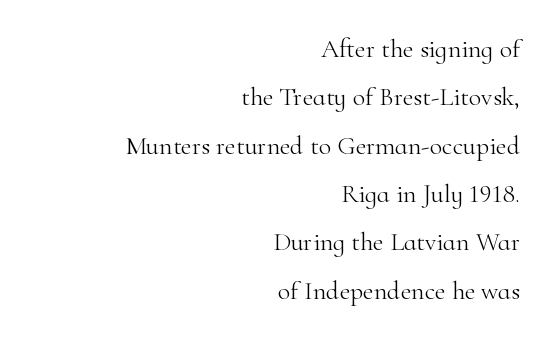
Q: Is the text bold? A: No.
Q: Is the text italic (slanted)? A: No, it is upright.
Q: Is the text underlined? A: No.
Q: How is the paragraph aligned? A: Right-aligned.
Q: Is the spacing between letters normal or unusually wide? A: Normal.
